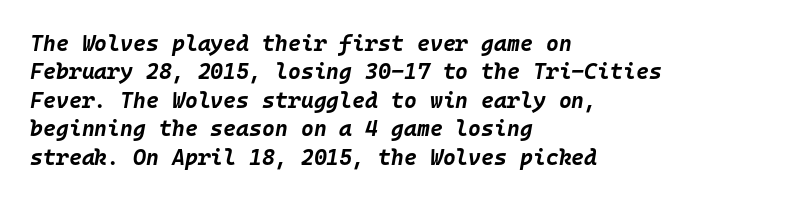
The image shows 22 px bold type, italic (leaning right); set left-aligned, normal line spacing (1.29x), normal letter spacing, not underlined.
